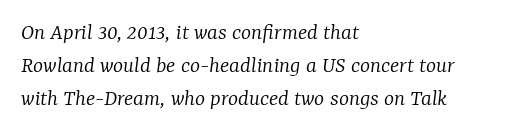
Q: Is the text bold? A: No.
Q: Is the text italic (slanted)? A: Yes, it leans right by about 7 degrees.
Q: Is the text underlined? A: No.
Q: How is the paragraph aligned? A: Left-aligned.
Q: Is the spacing between letters normal or unusually wide? A: Normal.
Q: Is the spacing between lines tight, normal or loose? A: Normal.
